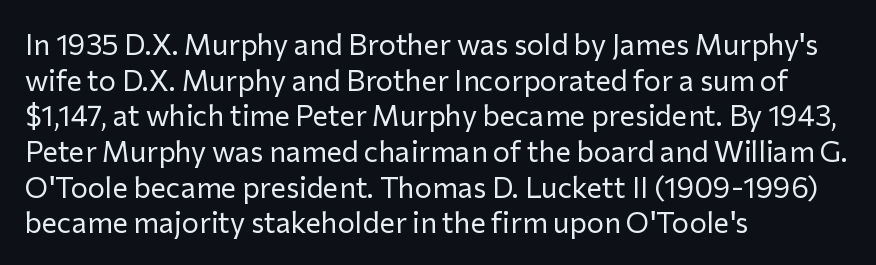
Think of a printed novel: that variable character pitch is what you see here. Compared with typical body copy, the letter spacing here is the same. Every row of glyphs begins at an identical x-position on the left. Check where the strokes stop: nothing finishes them off — pure sans. Vertical strokes here are truly vertical. Stems and bowls with no extra thickness — not bold.
